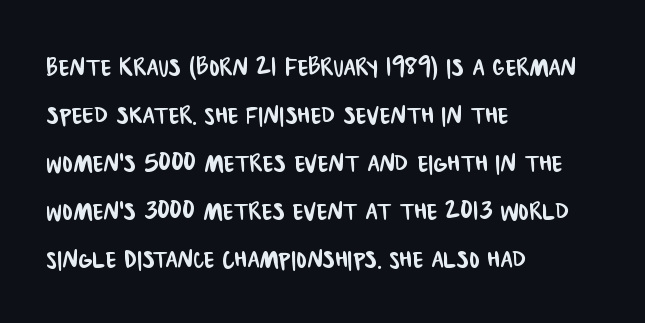
Q: Is the typeface a serif or a sans-serif typeface? A: Sans-serif.
Q: Is the text underlined? A: No.
Q: How is the paragraph aligned? A: Left-aligned.
Q: Is the spacing between letters normal or unusually wide? A: Normal.
Q: Is the spacing between lines tight, normal or loose? A: Normal.
Q: Width (condensed, normal, or wide)? A: Condensed.
Q: Stroke contrast? A: Low.
Q: x-height? A: Large.
Q: Monospaced? A: No.
